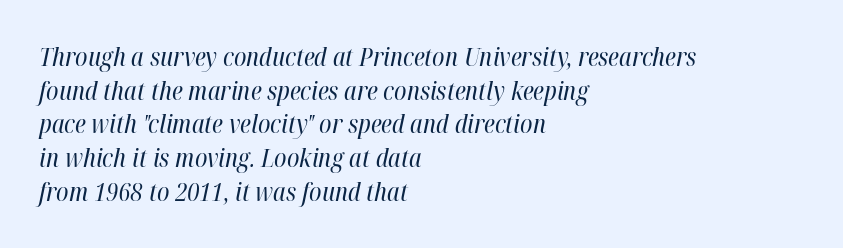
Q: Is the text bold? A: No.
Q: Is the text italic (slanted)? A: Yes, it leans right by about 12 degrees.
Q: Is the text underlined? A: No.
Q: How is the paragraph aligned? A: Left-aligned.
Q: Is the spacing between letters normal or unusually wide? A: Normal.
Q: Is the spacing between lines tight, normal or loose? A: Normal.
